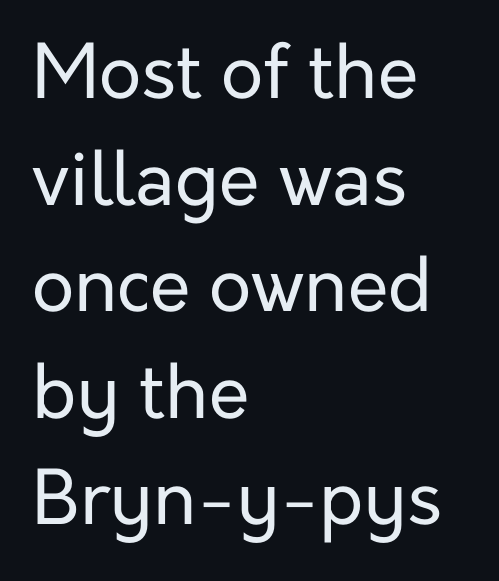
Note: no serifs on the glyphs. How are the letters spaced? Ordinarily, with no added tracking. The specimen omits any rule beneath the text block's lines. Character widths vary here, with narrow letters taking less room than wide ones. Is the stroke heavy? The answer is a plain regular-or-lighter. Where is the straight margin? On the left.
